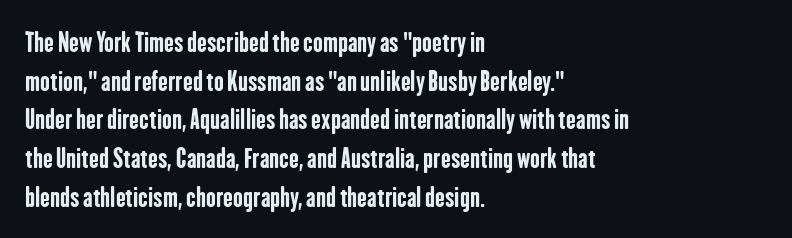
The image shows 26 px bold type, upright; set left-aligned, normal line spacing (1.49x), normal letter spacing, not underlined.
